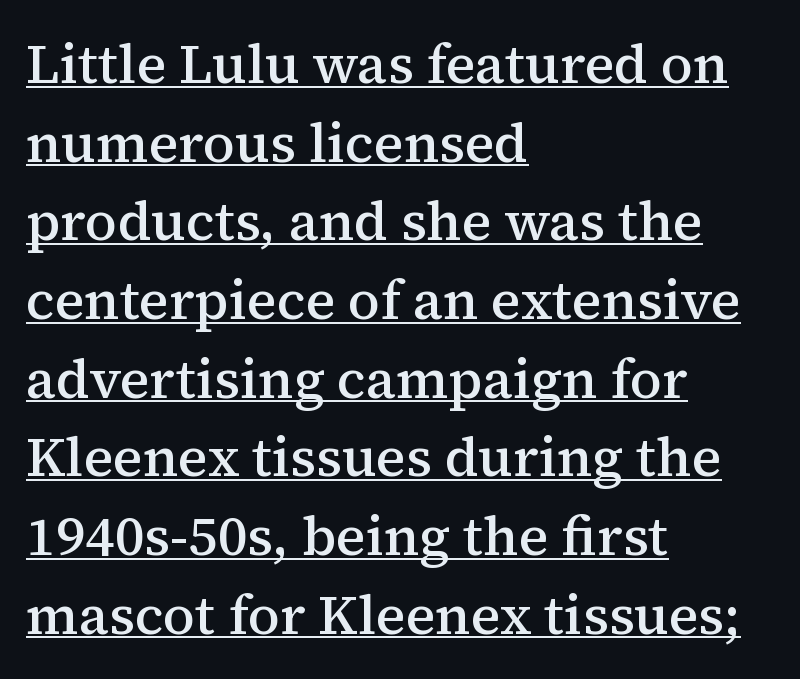
The image shows 55 px semibold serif type, upright; set left-aligned, normal line spacing (1.43x), normal letter spacing, underlined; medium stroke contrast and a medium x-height.
